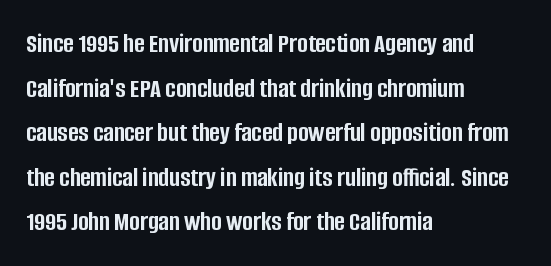
These lines are composed in type without serifs. Does the leading feel generous? No, just average. Line beginnings align vertically; line endings do not. Typesetter's note: full bold, strokes at maximum text heaviness. Every character sits straight up, as roman type does. The space directly below the letters is spotless.
